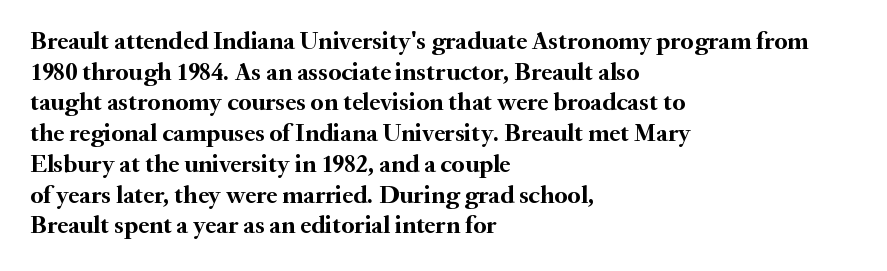
{"italic": "no", "bold": "yes", "underline": "no", "align": "left", "line_spacing_ratio": 1.23, "letter_spacing": "normal", "letter_spacing_em": 0.0, "glyph_px": 25}
